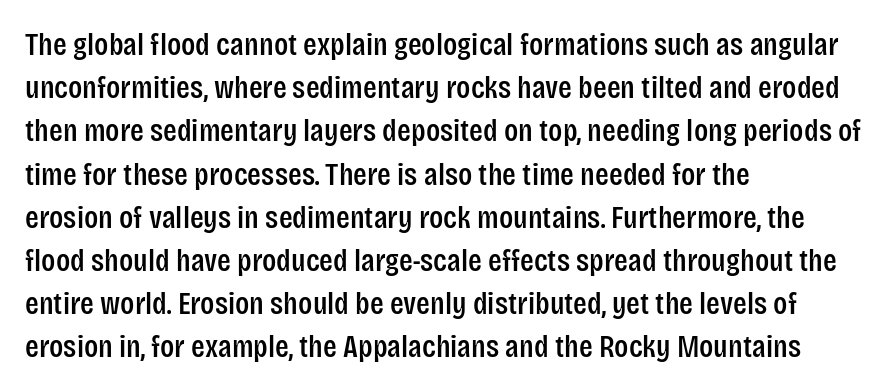
Q: Is the text italic (slanted)? A: No, it is upright.
Q: Is the typeface a serif or a sans-serif typeface? A: Sans-serif.
Q: Is the text underlined? A: No.
Q: How is the paragraph aligned? A: Left-aligned.
Q: Is the spacing between letters normal or unusually wide? A: Normal.
Q: Is the spacing between lines tight, normal or loose? A: Normal.
Q: Width (condensed, normal, or wide)? A: Condensed.
Q: Stroke contrast? A: Low.
Q: x-height? A: Large.
Q: Monospaced? A: No.
